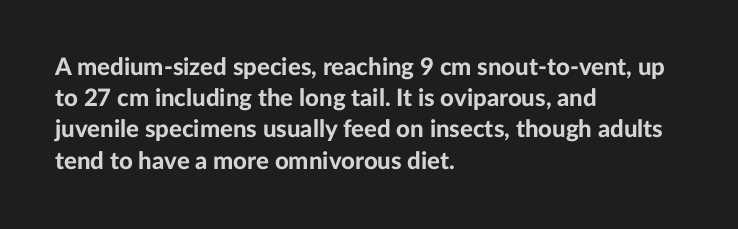
Q: Is the text bold? A: Yes.
Q: Is the text italic (slanted)? A: No, it is upright.
Q: Is the text underlined? A: No.
Q: How is the paragraph aligned? A: Left-aligned.
Q: Is the spacing between letters normal or unusually wide? A: Normal.
Q: Is the spacing between lines tight, normal or loose? A: Normal.
